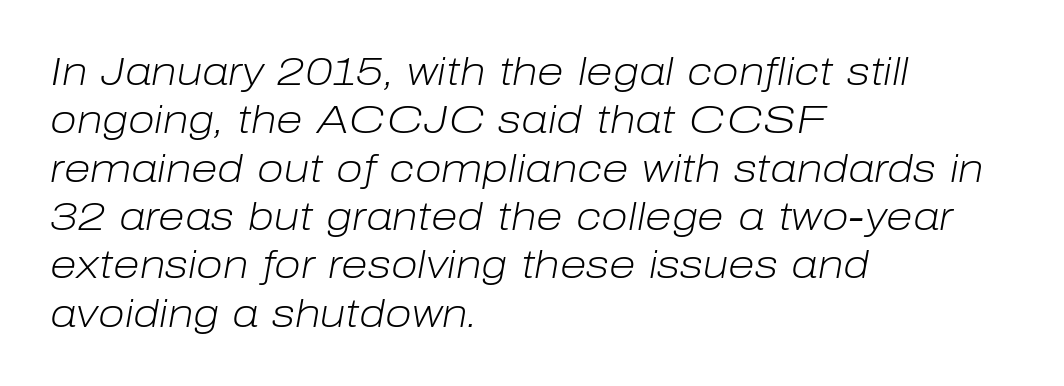
Q: Is the text bold? A: No.
Q: Is the text italic (slanted)? A: Yes, it leans right by about 10 degrees.
Q: Is the text underlined? A: No.
Q: How is the paragraph aligned? A: Left-aligned.
Q: Is the spacing between letters normal or unusually wide? A: Normal.
Q: Width (condensed, normal, or wide)? A: Normal.
Q: Stroke contrast? A: Low.
Q: x-height? A: Medium.
Q: Monospaced? A: No.
